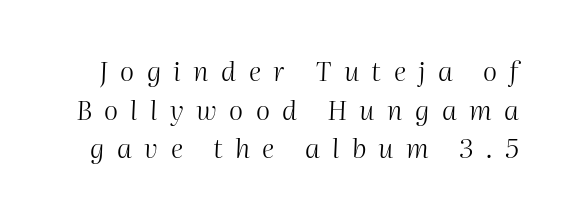
{"italic": "yes", "lean": "right", "slant_degrees": 2, "bold": "no", "underline": "no", "line_spacing": "normal", "line_spacing_ratio": 1.43, "letter_spacing": "wide", "letter_spacing_em": 0.46, "glyph_px": 27}
